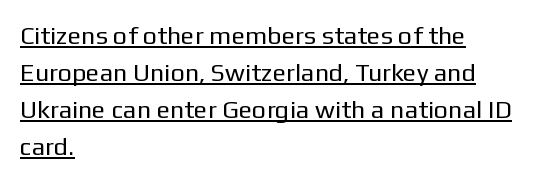
{"italic": "no", "bold": "no", "underline": "yes", "align": "left", "line_spacing": "normal", "line_spacing_ratio": 1.48, "letter_spacing": "normal", "letter_spacing_em": 0.0, "glyph_px": 25}
